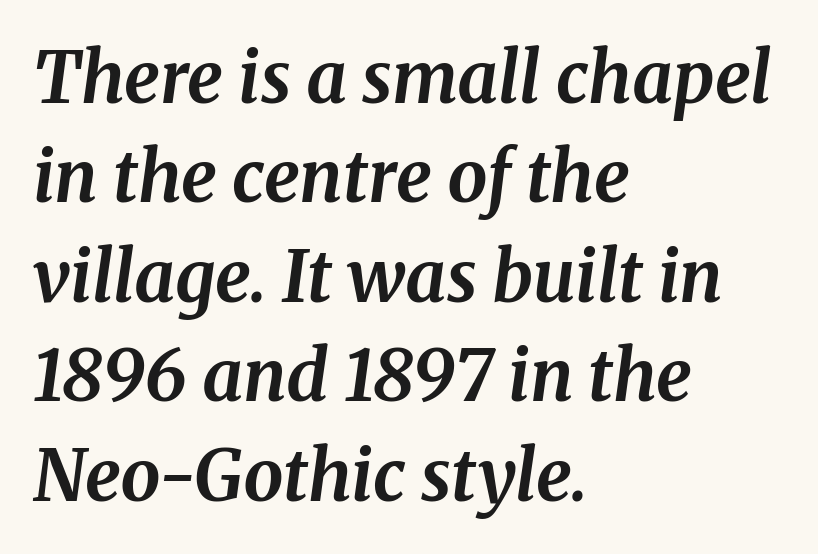
Check under the words: just untouched page. Does extra space separate the letters? No, they use regular spacing. Plenty of ink on the page — the face is bold. Does the leading feel generous? No, just average. This sample has the flowing, uneven cadence of proportional lettering.
